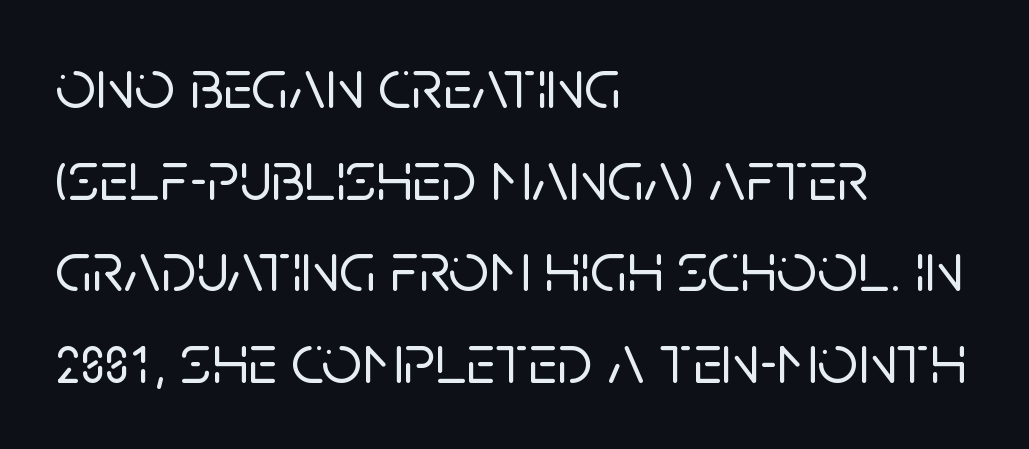
The image shows 71 px sans-serif type, upright; set left-aligned, normal line spacing (1.29x), normal letter spacing, not underlined; low stroke contrast and a large x-height.
